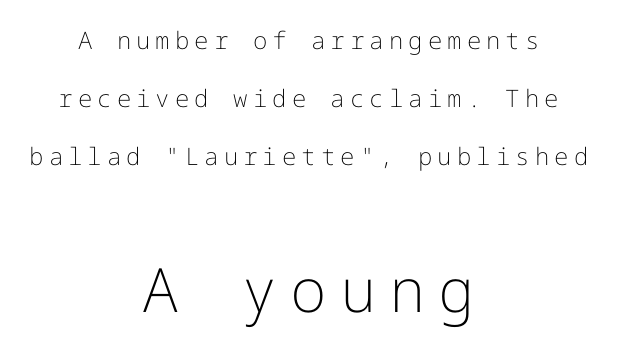
{"serif": "no", "italic": "no", "bold": "no", "weight": "light", "width": "normal", "stroke_contrast": "low", "x_height": "medium", "underline": "no", "align": "center", "line_spacing": "loose", "line_spacing_ratio": 2.42, "letter_spacing": "wide", "letter_spacing_em": 0.21, "larger_block": "second", "size_ratio": 2.54, "glyph_px": 61}
